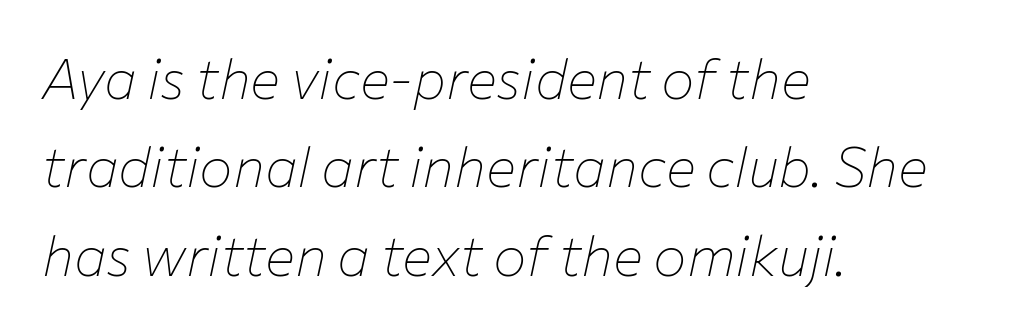
Q: Is the text bold? A: No.
Q: Is the text italic (slanted)? A: Yes, it leans right by about 12 degrees.
Q: Is the text underlined? A: No.
Q: How is the paragraph aligned? A: Left-aligned.
Q: Is the spacing between letters normal or unusually wide? A: Normal.
Q: Is the spacing between lines tight, normal or loose? A: Normal.
Q: Width (condensed, normal, or wide)? A: Normal.
Q: Stroke contrast? A: Low.
Q: x-height? A: Medium.
Q: Monospaced? A: No.
